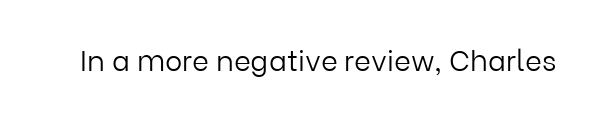
Q: Is the text bold? A: No.
Q: Is the text italic (slanted)? A: No, it is upright.
Q: Is the typeface a serif or a sans-serif typeface? A: Sans-serif.
Q: Is the text underlined? A: No.
Q: Is the spacing between letters normal or unusually wide? A: Normal.
Q: Width (condensed, normal, or wide)? A: Normal.
Q: Stroke contrast? A: Low.
Q: x-height? A: Medium.
Q: Monospaced? A: No.
